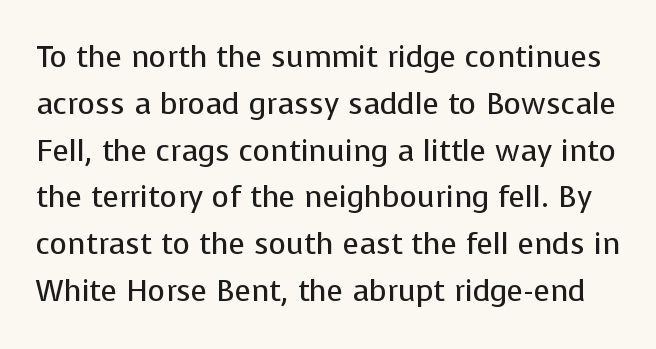
Short note: letters normally spaced. Quick note: underline off. The type family on display is of the sans-serif kind. In terms of posture, this sample is upright.
